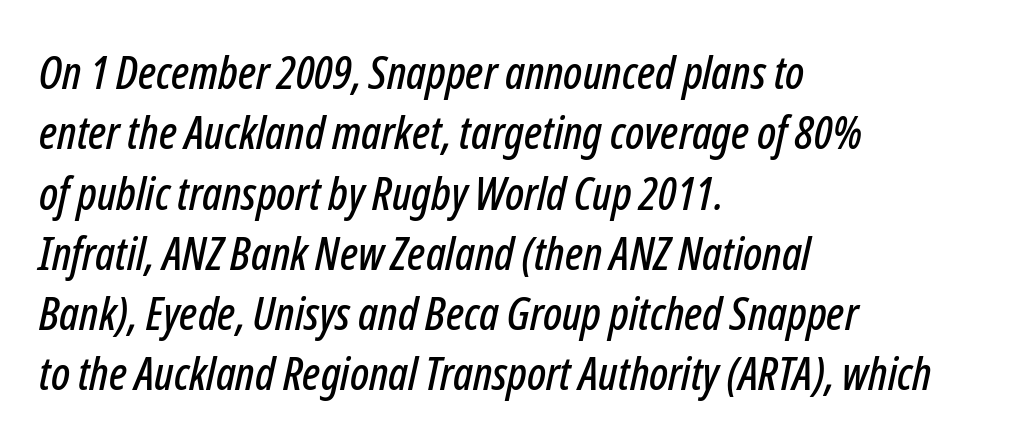
Horizontally, the lines are justified to the leading edge only. You could call the tracking neutral — neither tight nor loose. These lines were composed using italics. The passage shown stacks its lines at a standard gap.
